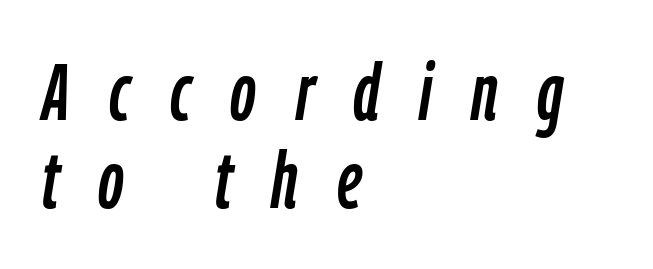
The image shows 80 px condensed type, italic (leaning right); set left-aligned, tight line spacing (1.1x), unusually wide letter spacing (+0.49 em), not underlined; low stroke contrast and a medium x-height.
